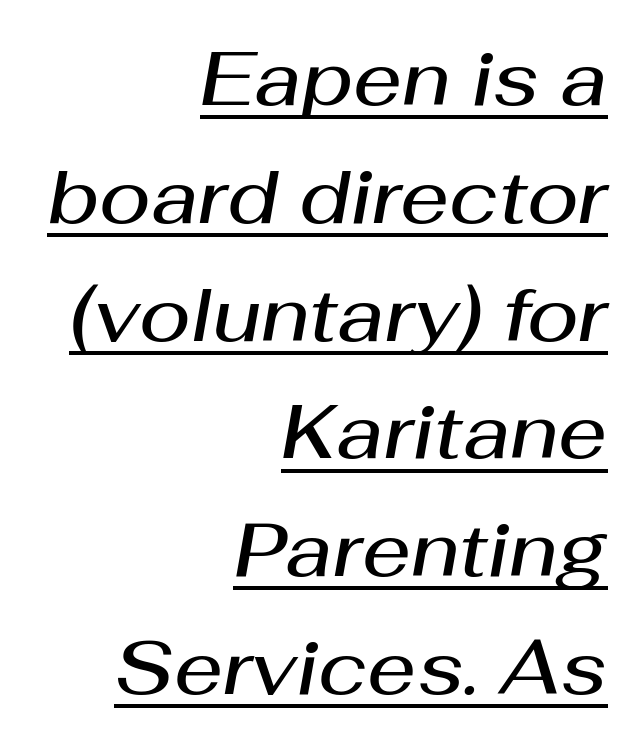
Does the leading feel generous? No, just average. Weight: semibold (demi). The specimen reads as italic at a glance. Is this a fixed-width face? No — the glyphs have proportional, varying widths. This sample uses plain, unmodified letter spacing. These lines stack with their right ends in a neat column.
